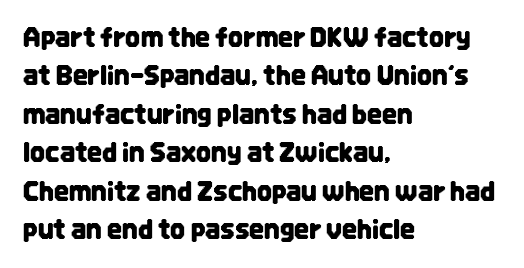
{"italic": "no", "underline": "no", "align": "left", "line_spacing": "normal", "line_spacing_ratio": 1.48, "letter_spacing": "normal", "letter_spacing_em": 0.0, "glyph_px": 26}
